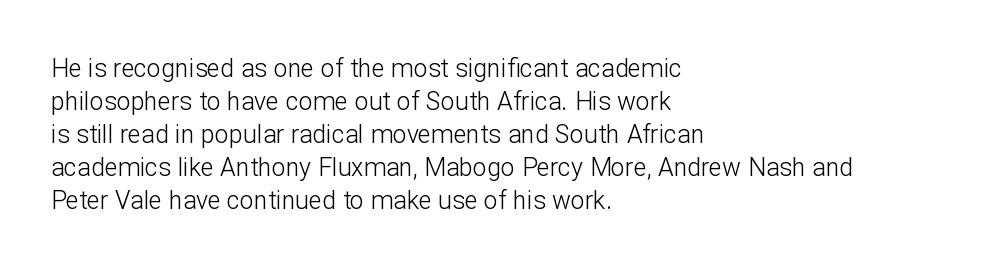
Q: Is the text bold? A: No.
Q: Is the text italic (slanted)? A: No, it is upright.
Q: Is the text underlined? A: No.
Q: How is the paragraph aligned? A: Left-aligned.
Q: Is the spacing between letters normal or unusually wide? A: Normal.
Q: Is the spacing between lines tight, normal or loose? A: Normal.
